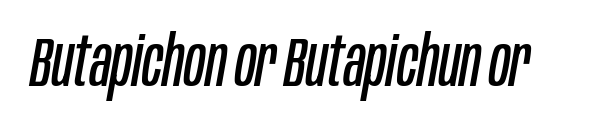
There is no visible air inserted between adjacent glyphs. The face used here is proportionally spaced, like ordinary book or web type. Stems and bowls with no extra thickness — not bold. When letters slant like this, we call the style italic.
